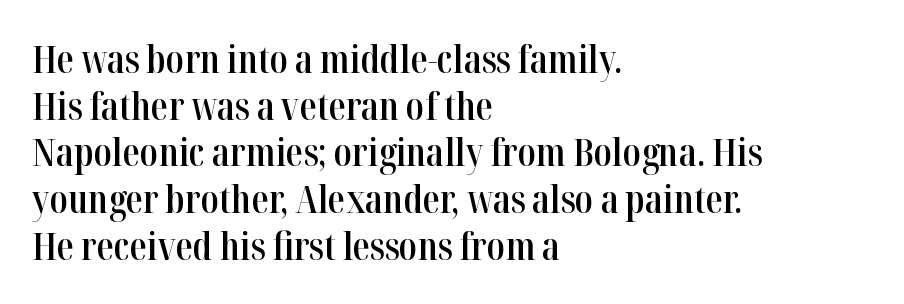
The passage shown is typed in a proportional face where columns would drift. You could call the tracking neutral — neither tight nor loose. Horizontal alignment here is leftward, the default for most running prose. This is the regular roman posture of the typeface.
